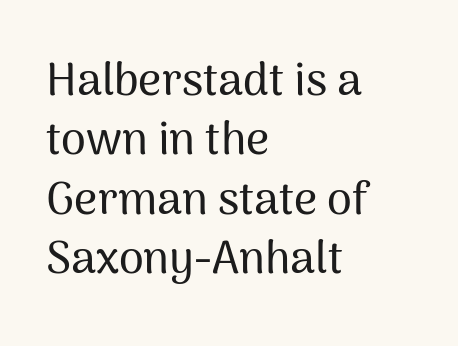
Has an underline been added? It has not. Tracking here is standard; glyphs follow each other at the usual distance. Classification — sans serif. The ragged edge is on the right, which tells us the setting is flush left.
